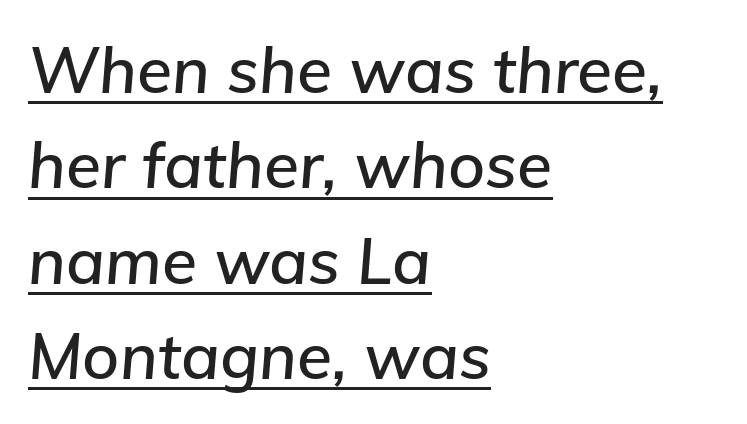
Q: Is the text italic (slanted)? A: Yes, it leans right by about 5 degrees.
Q: Is the text underlined? A: Yes.
Q: How is the paragraph aligned? A: Left-aligned.
Q: Is the spacing between letters normal or unusually wide? A: Normal.
Q: Is the spacing between lines tight, normal or loose? A: Normal.
Q: Width (condensed, normal, or wide)? A: Normal.
Q: Stroke contrast? A: Low.
Q: x-height? A: Medium.
Q: Monospaced? A: No.
